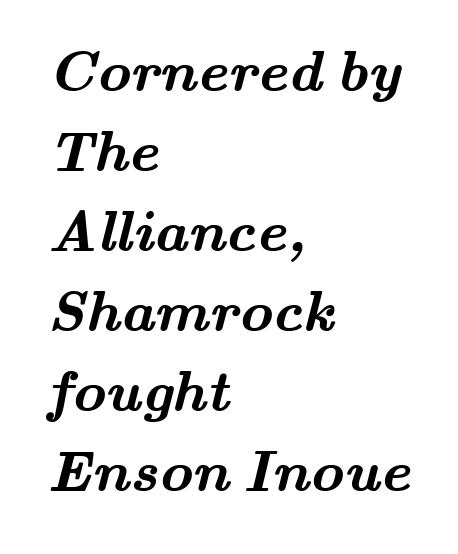
{"serif": "yes", "bold": "yes", "weight": "semibold", "width": "wide", "stroke_contrast": "medium", "x_height": "small", "monospaced": "no", "underline": "no", "align": "left", "line_spacing": "normal", "line_spacing_ratio": 1.38, "letter_spacing": "normal", "letter_spacing_em": 0.0, "glyph_px": 58}
